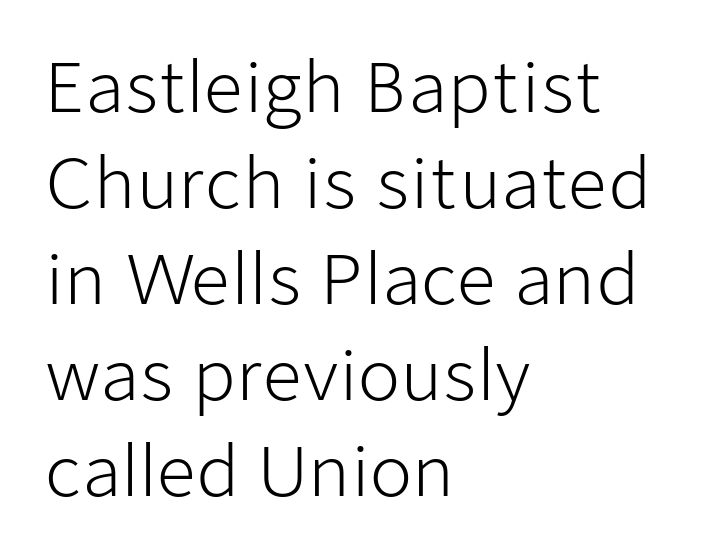
Q: Is the text bold? A: No.
Q: Is the text italic (slanted)? A: No, it is upright.
Q: Is the typeface a serif or a sans-serif typeface? A: Sans-serif.
Q: Is the text underlined? A: No.
Q: How is the paragraph aligned? A: Left-aligned.
Q: Is the spacing between letters normal or unusually wide? A: Normal.
Q: Is the spacing between lines tight, normal or loose? A: Normal.
Q: Width (condensed, normal, or wide)? A: Normal.
Q: Stroke contrast? A: Low.
Q: x-height? A: Medium.
Q: Monospaced? A: No.
